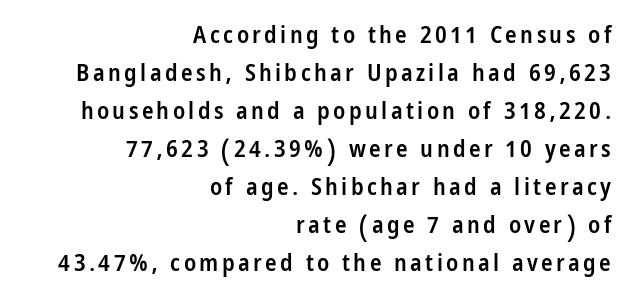
The image shows 24 px text type, upright; set right-aligned, normal line spacing (1.58x), not underlined.
